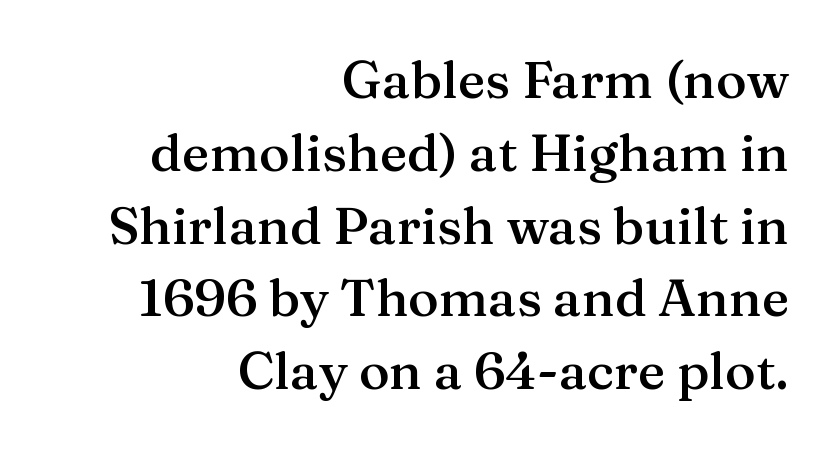
Q: Is the text bold? A: Semi-bold.
Q: Is the text italic (slanted)? A: No, it is upright.
Q: Is the typeface a serif or a sans-serif typeface? A: Serif.
Q: Is the text underlined? A: No.
Q: How is the paragraph aligned? A: Right-aligned.
Q: Is the spacing between letters normal or unusually wide? A: Normal.
Q: Is the spacing between lines tight, normal or loose? A: Normal.
Q: Width (condensed, normal, or wide)? A: Normal.
Q: Stroke contrast? A: Medium.
Q: x-height? A: Medium.
Q: Monospaced? A: No.
